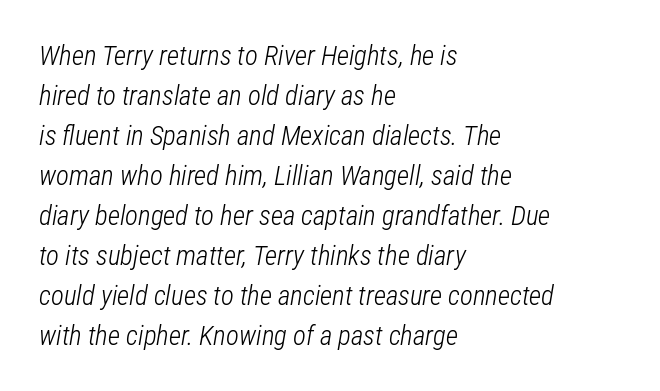
The image shows 27 px text type, italic (leaning right); set left-aligned, normal line spacing (1.48x), normal letter spacing, not underlined.
